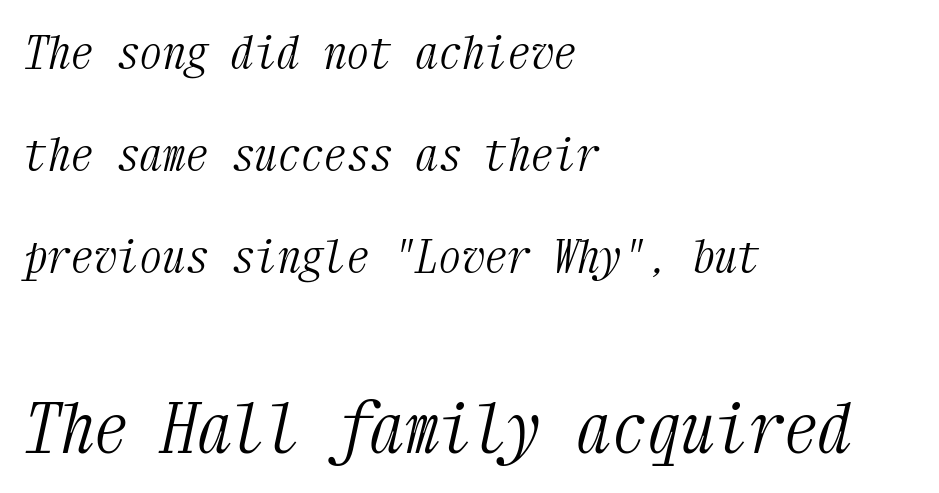
The image shows 69 px light, condensed serif type, italic (leaning right), monospaced; set left-aligned, loose line spacing (2.22x), normal letter spacing, not underlined; the second (bottom) block is 1.5x larger; medium stroke contrast and a medium x-height.
